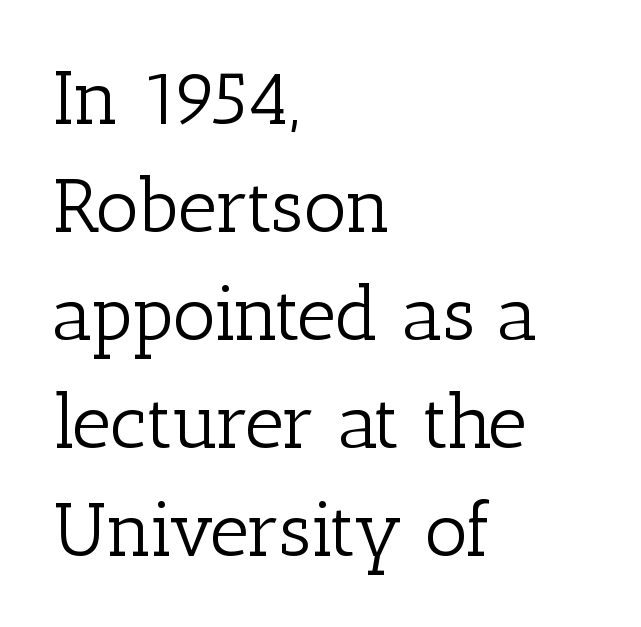
The image shows 76 px light serif type, upright; set left-aligned, normal line spacing (1.42x), normal letter spacing, not underlined; low stroke contrast and a medium x-height.
